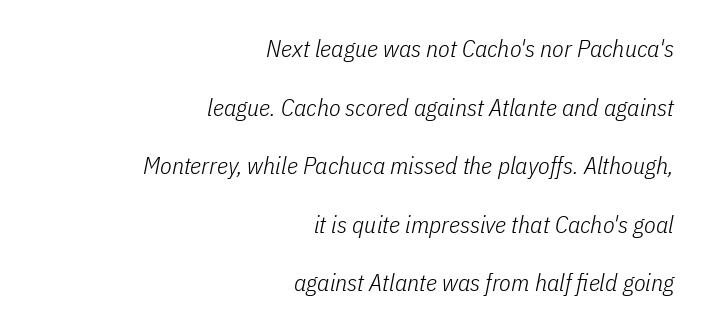
The passage is arranged like a letterhead date or caption credit — flush right. Each stroke keeps to a modest, everyday thickness or less. Lines of text with bare space underneath. Students, observe: this is what heavily led, spacious text looks like.
